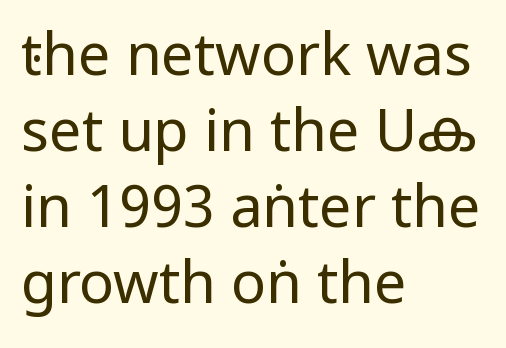
The image shows 58 px regular-weight, condensed sans-serif type, upright; set left-aligned, normal line spacing (1.31x), normal letter spacing, not underlined; low stroke contrast.
